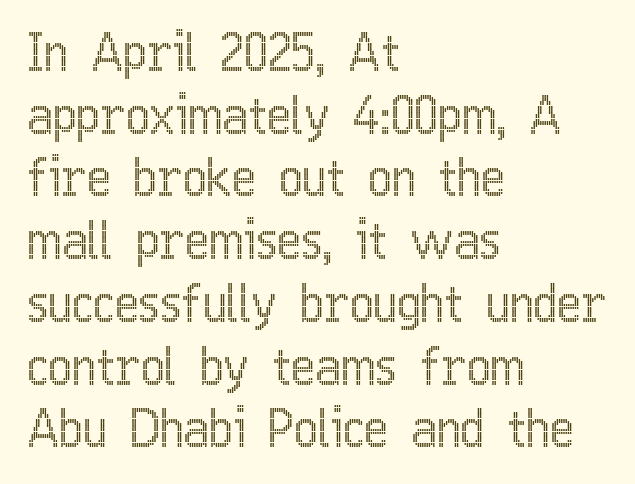
The image shows 51 px condensed type, upright; set left-aligned, line spacing 1.23x, normal letter spacing, not underlined; a medium x-height.
